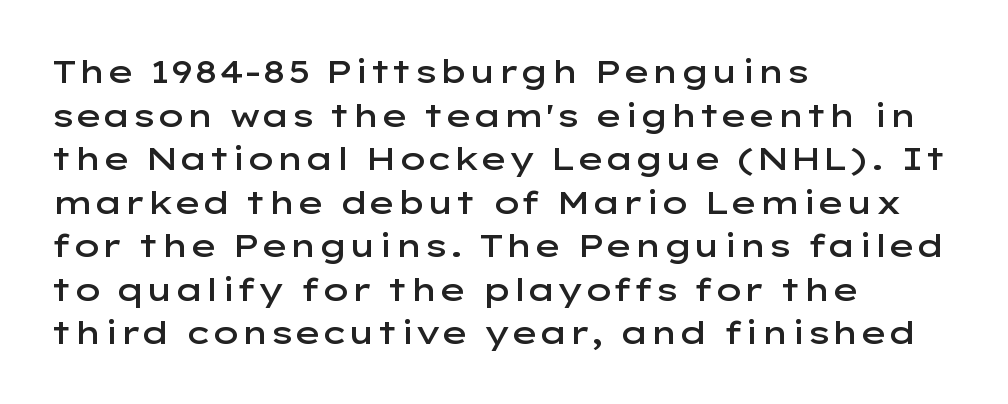
Q: Is the text bold? A: Semi-bold.
Q: Is the text italic (slanted)? A: No, it is upright.
Q: Is the typeface a serif or a sans-serif typeface? A: Sans-serif.
Q: Is the text underlined? A: No.
Q: How is the paragraph aligned? A: Left-aligned.
Q: Is the spacing between letters normal or unusually wide? A: Normal.
Q: Is the spacing between lines tight, normal or loose? A: Normal.
Q: Width (condensed, normal, or wide)? A: Wide.
Q: Stroke contrast? A: Low.
Q: x-height? A: Medium.
Q: Monospaced? A: No.
